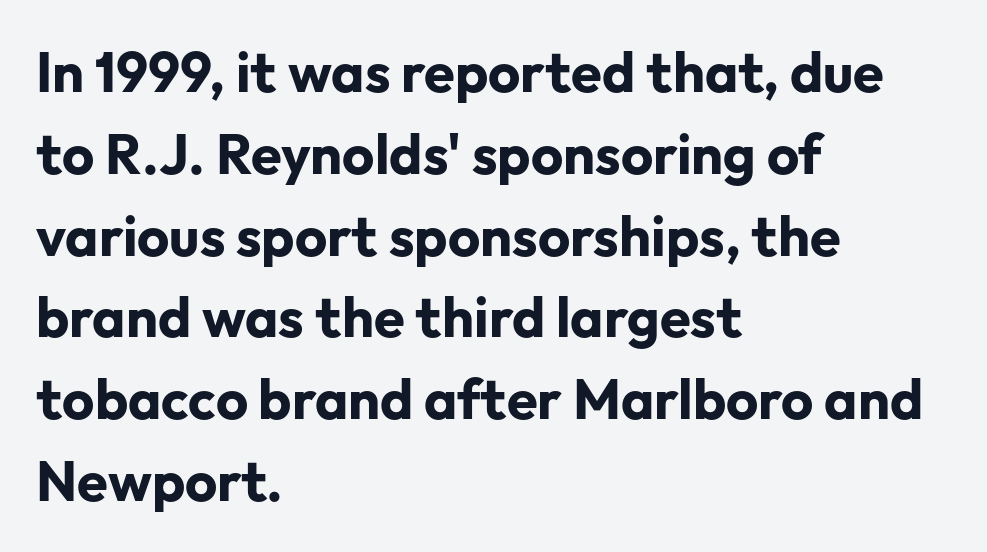
Descender tails drop into unmarked territory. Notice how descenders clear the ascenders below comfortably — that's standard leading. Strokes here are thick enough to call this a true bold. The rag falls on the right side of this text block. Examine the stroke ends and you'll find no serifs. Standard letterfit; no display-style spreading of the glyphs.
